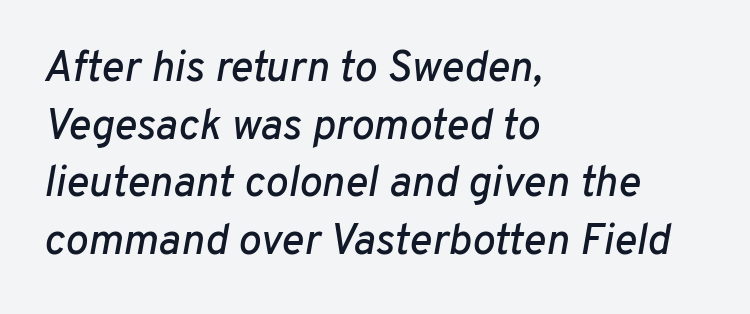
Q: Is the text italic (slanted)? A: Yes, it leans right by about 10 degrees.
Q: Is the text underlined? A: No.
Q: How is the paragraph aligned? A: Left-aligned.
Q: Is the spacing between letters normal or unusually wide? A: Normal.
Q: Is the spacing between lines tight, normal or loose? A: Normal.
Q: Width (condensed, normal, or wide)? A: Normal.
Q: Stroke contrast? A: Low.
Q: x-height? A: Medium.
Q: Monospaced? A: No.
